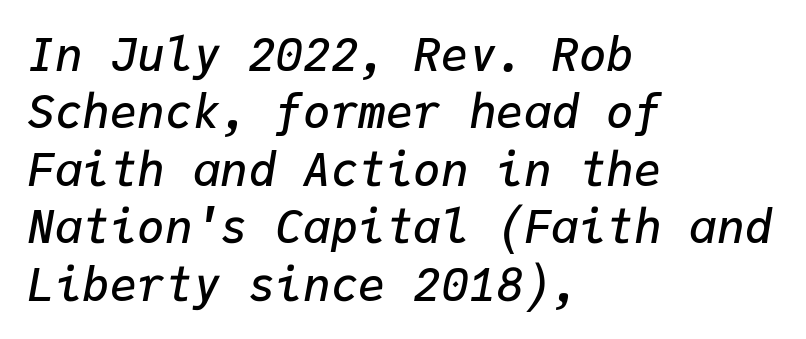
Q: Is the text bold? A: Semi-bold.
Q: Is the text italic (slanted)? A: Yes, it leans right by about 9 degrees.
Q: Is the text underlined? A: No.
Q: How is the paragraph aligned? A: Left-aligned.
Q: Is the spacing between letters normal or unusually wide? A: Normal.
Q: Is the spacing between lines tight, normal or loose? A: Normal.
Q: Width (condensed, normal, or wide)? A: Normal.
Q: Stroke contrast? A: Low.
Q: x-height? A: Medium.
Q: Monospaced? A: Yes.
